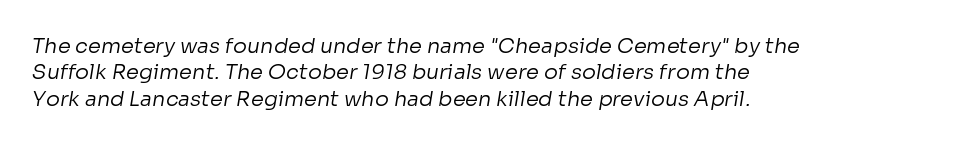
Q: Is the text bold? A: No.
Q: Is the text underlined? A: No.
Q: How is the paragraph aligned? A: Left-aligned.
Q: Is the spacing between letters normal or unusually wide? A: Normal.
Q: Is the spacing between lines tight, normal or loose? A: Normal.
